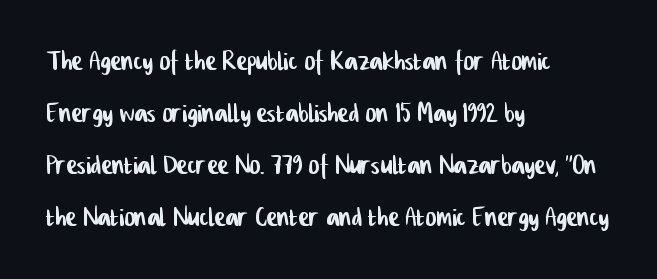
The image shows 33 px condensed sans-serif type; set left-aligned, normal line spacing (1.58x), normal letter spacing, not underlined; low stroke contrast and a medium x-height.
